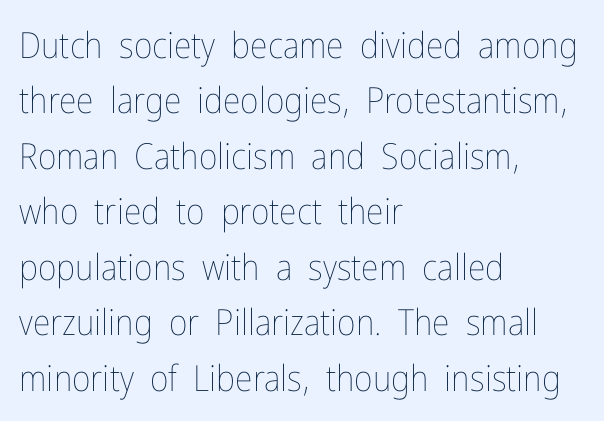
Q: Is the text bold? A: No.
Q: Is the text italic (slanted)? A: No, it is upright.
Q: Is the text underlined? A: No.
Q: How is the paragraph aligned? A: Left-aligned.
Q: Is the spacing between letters normal or unusually wide? A: Normal.
Q: Is the spacing between lines tight, normal or loose? A: Normal.
Q: Width (condensed, normal, or wide)? A: Condensed.
Q: Stroke contrast? A: Low.
Q: x-height? A: Medium.
Q: Monospaced? A: No.
